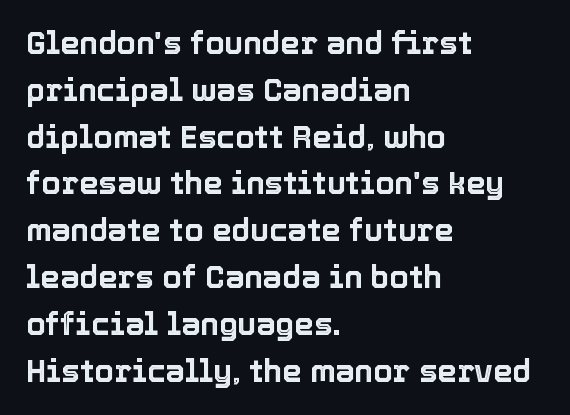
The image shows 31 px text type, upright; set left-aligned, normal line spacing (1.51x), normal letter spacing, not underlined; a medium x-height.
